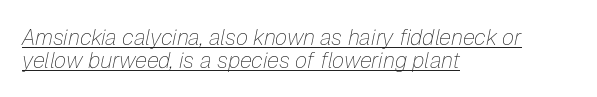
Q: Is the text bold? A: No.
Q: Is the text italic (slanted)? A: Yes, it leans right by about 12 degrees.
Q: Is the text underlined? A: Yes.
Q: How is the paragraph aligned? A: Left-aligned.
Q: Is the spacing between letters normal or unusually wide? A: Normal.
Q: Is the spacing between lines tight, normal or loose? A: Tight.
